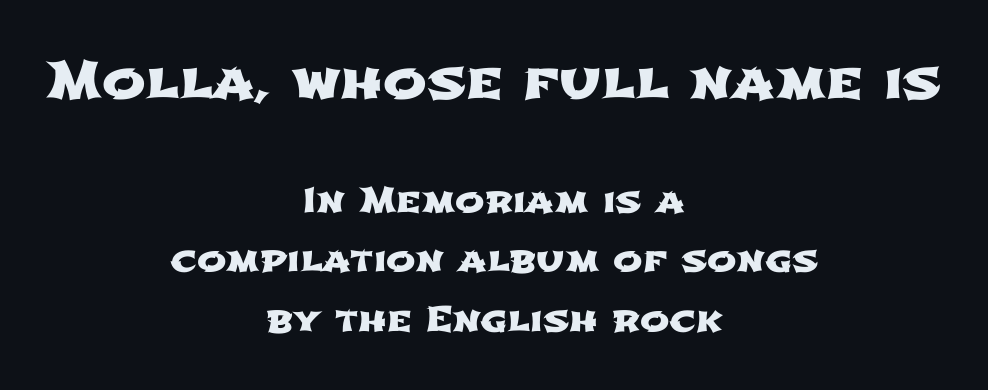
Short and long lines alike share a common midpoint. Font category for this specimen: sans-serif. The letters advance in unequal steps, a hallmark of proportional type. The passage shown has conventional tracking throughout.
